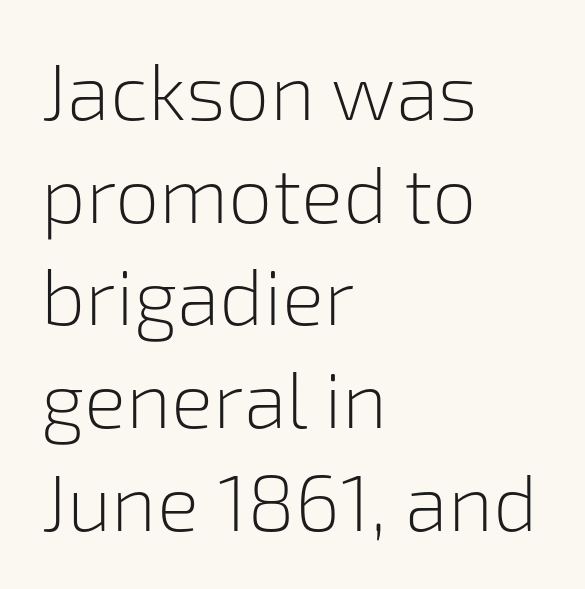
Do the letters lean? They stand straight. The area under the type is left untouched. Varying glyph widths throughout — classic text-font behaviour. Stems here are at most as thick as an everyday book face. The passage shown is typeset with a sans-serif family. Caption: multi-line text, flush left, ragged right.
